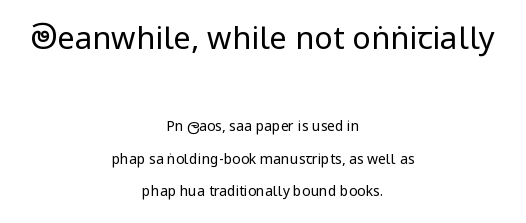
The image shows 31 px regular-weight, condensed sans-serif type, upright; set centered, loose line spacing (2.35x), normal letter spacing, not underlined; the first (top) block is 2.21x larger; low stroke contrast and a large x-height.
